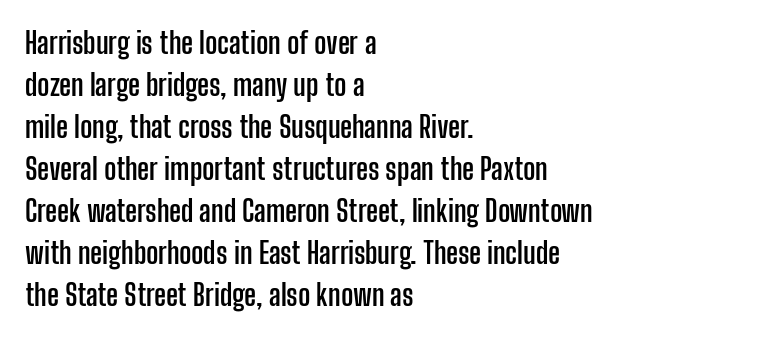
{"serif": "no", "italic": "no", "bold": "yes", "weight": "semibold", "width": "condensed", "stroke_contrast": "low", "x_height": "medium", "monospaced": "no", "underline": "no", "align": "left", "line_spacing": "normal", "line_spacing_ratio": 1.45, "letter_spacing": "normal", "letter_spacing_em": 0.0, "glyph_px": 29}
